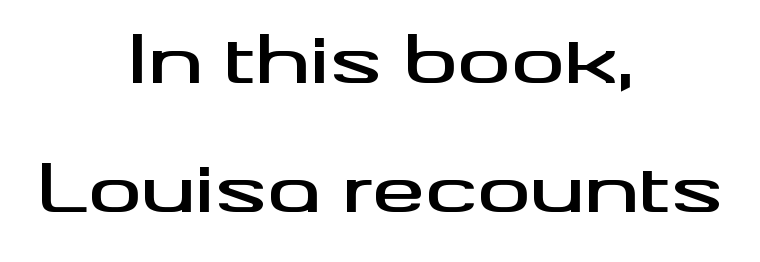
{"serif": "no", "italic": "no", "width": "wide", "stroke_contrast": "medium", "x_height": "small", "monospaced": "no", "underline": "no", "align": "center", "line_spacing": "loose", "line_spacing_ratio": 1.95, "letter_spacing": "normal", "letter_spacing_em": 0.0, "glyph_px": 66}
